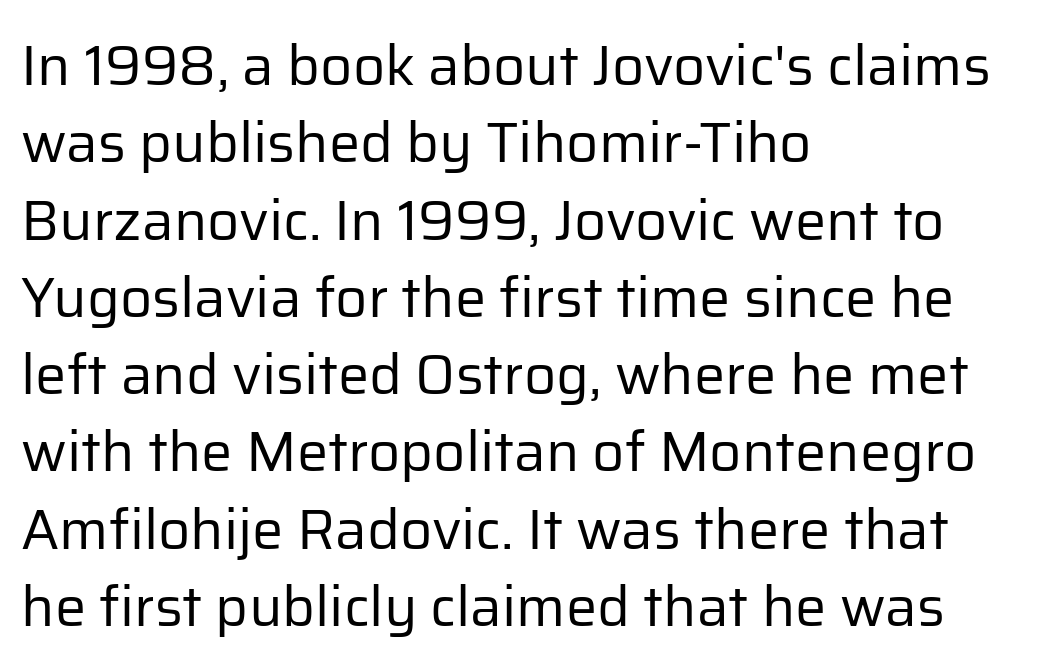
Q: Is the text bold? A: No.
Q: Is the text italic (slanted)? A: No, it is upright.
Q: Is the typeface a serif or a sans-serif typeface? A: Sans-serif.
Q: Is the text underlined? A: No.
Q: How is the paragraph aligned? A: Left-aligned.
Q: Is the spacing between letters normal or unusually wide? A: Normal.
Q: Is the spacing between lines tight, normal or loose? A: Normal.
Q: Width (condensed, normal, or wide)? A: Normal.
Q: Stroke contrast? A: Low.
Q: x-height? A: Medium.
Q: Monospaced? A: No.
